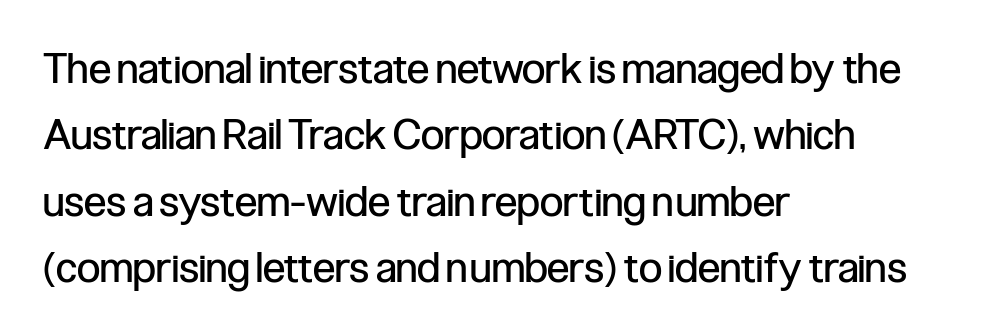
Q: Is the text bold? A: No.
Q: Is the text italic (slanted)? A: No, it is upright.
Q: Is the typeface a serif or a sans-serif typeface? A: Sans-serif.
Q: Is the text underlined? A: No.
Q: How is the paragraph aligned? A: Left-aligned.
Q: Is the spacing between letters normal or unusually wide? A: Normal.
Q: Is the spacing between lines tight, normal or loose? A: Normal.
Q: Width (condensed, normal, or wide)? A: Condensed.
Q: Stroke contrast? A: Low.
Q: x-height? A: Medium.
Q: Monospaced? A: No.
